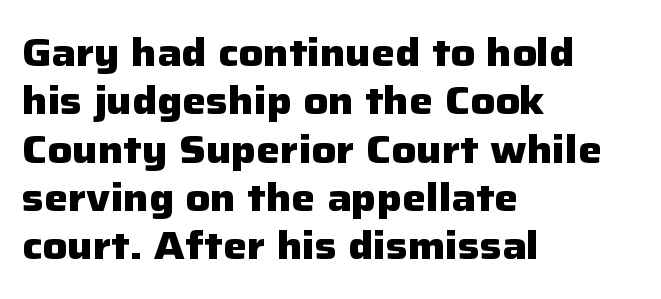
{"serif": "no", "italic": "no", "bold": "yes", "weight": "heavy", "width": "normal", "stroke_contrast": "low", "x_height": "medium", "monospaced": "no", "underline": "no", "align": "left", "line_spacing": "normal", "line_spacing_ratio": 1.27, "letter_spacing": "normal", "letter_spacing_em": 0.0, "glyph_px": 38}
